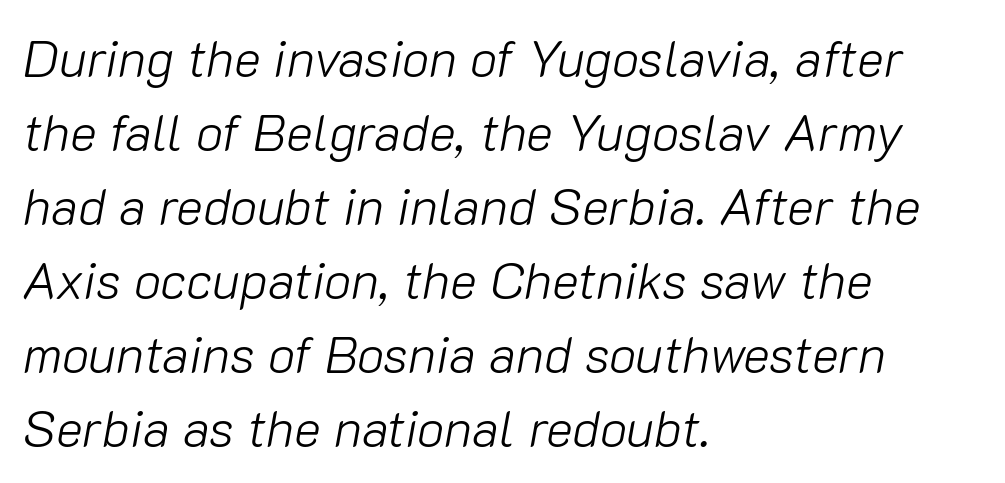
The space between consecutive lines is moderate. Clear beneath every line of the passage. The letters advance in unequal steps, a hallmark of proportional type. In CSS terms this would be text-align: left.
